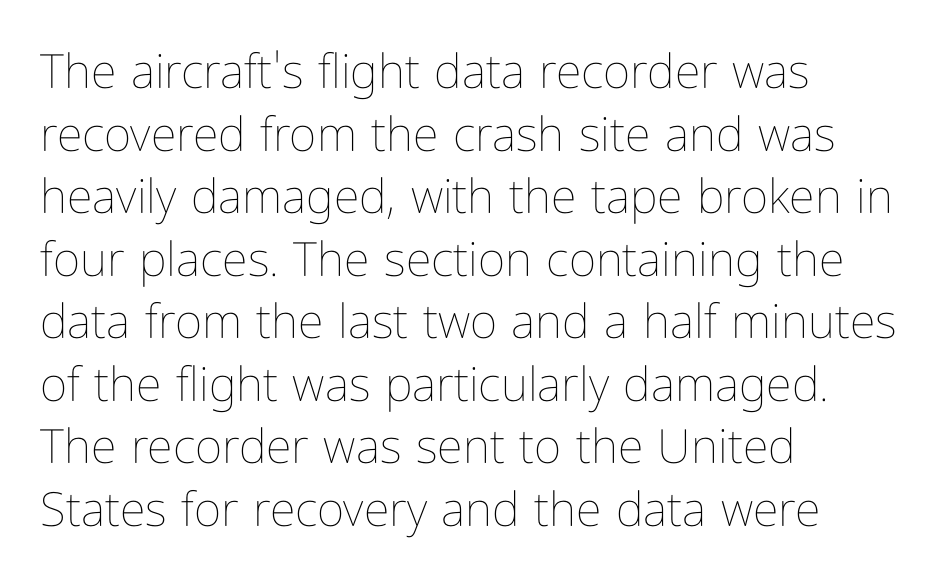
The image shows 47 px thin, condensed type, upright; set left-aligned, normal line spacing (1.33x), normal letter spacing, not underlined; low stroke contrast and a medium x-height.
